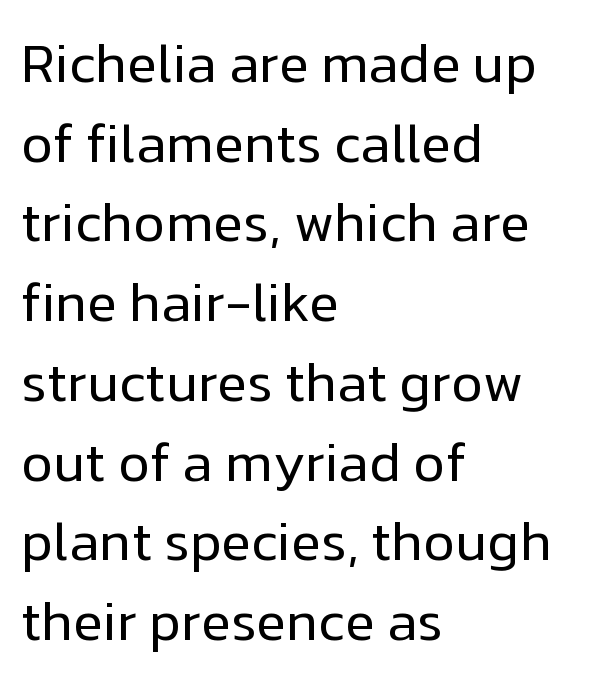
{"serif": "no", "italic": "no", "bold": "no", "weight": "regular", "width": "normal", "stroke_contrast": "low", "x_height": "medium", "monospaced": "no", "underline": "no", "align": "left", "line_spacing": "normal", "line_spacing_ratio": 1.45, "letter_spacing": "normal", "letter_spacing_em": 0.0, "glyph_px": 55}
